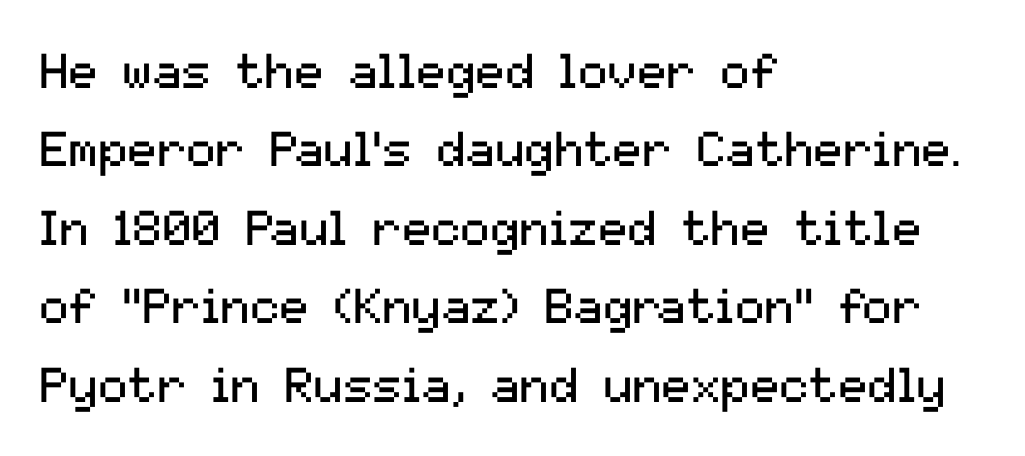
{"serif": "no", "italic": "no", "bold": "no", "weight": "regular", "width": "normal", "stroke_contrast": "medium", "x_height": "medium", "monospaced": "no", "underline": "no", "align": "left", "line_spacing": "normal", "line_spacing_ratio": 1.6, "letter_spacing": "normal", "letter_spacing_em": 0.0, "glyph_px": 49}
